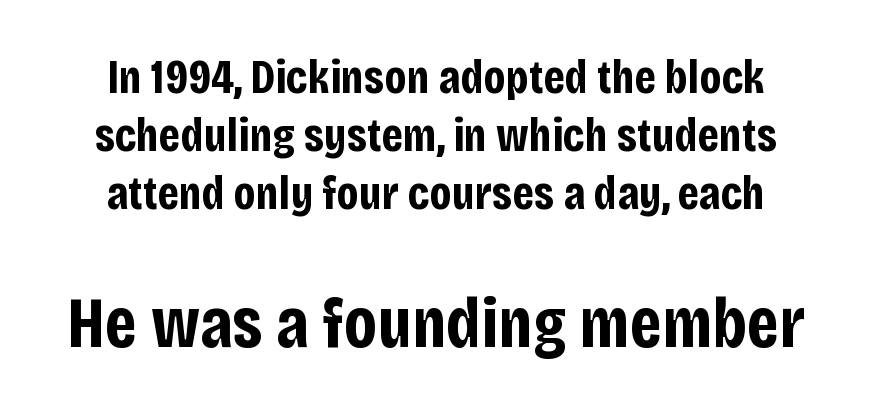
The image shows 72 px bold, condensed sans-serif type, upright; set centered, line spacing 1.21x, normal letter spacing, not underlined; the second (bottom) block is 1.5x larger; low stroke contrast and a large x-height.
